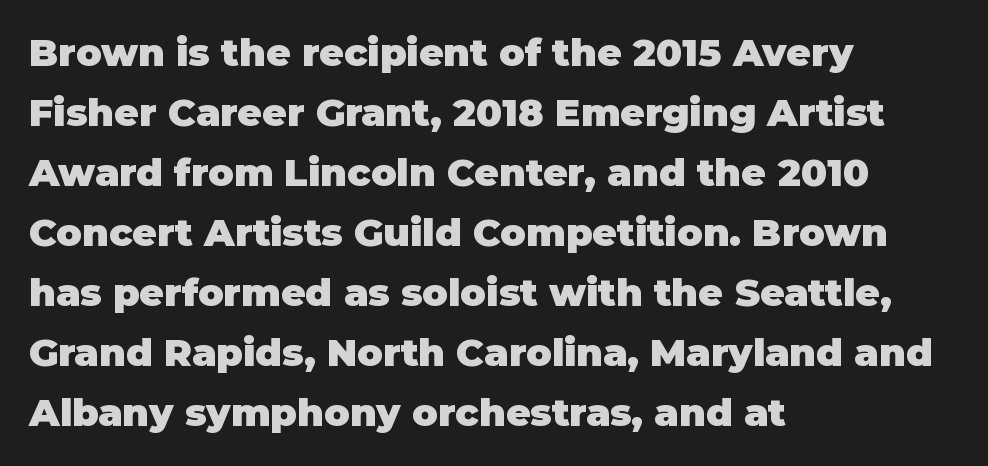
The image shows 38 px heavy sans-serif type, upright; set left-aligned, normal line spacing (1.58x), normal letter spacing, not underlined; low stroke contrast and a large x-height.
